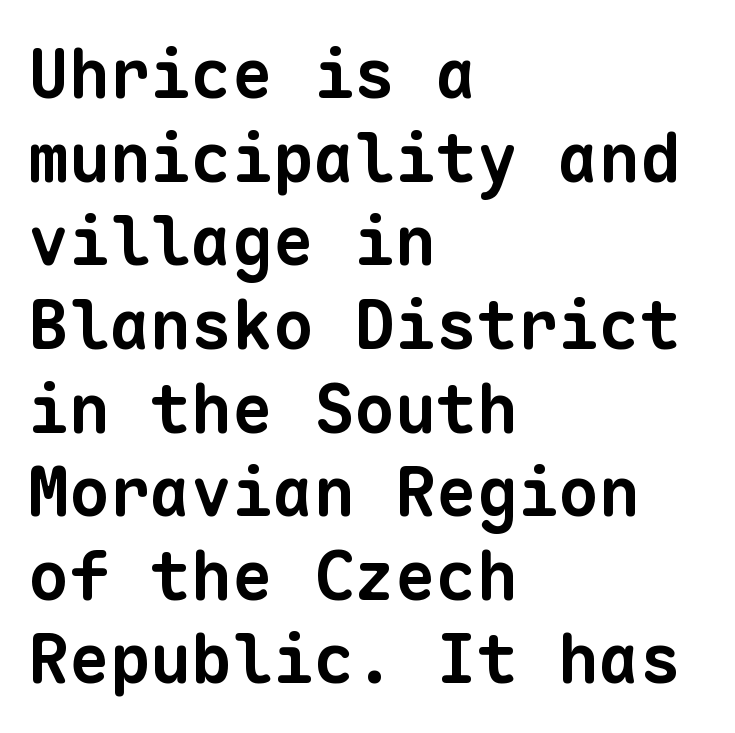
Characters follow at the spacing the type designer built in. The font is running at its bold setting. These lines are rendered in a fixed-pitch font. This rendering features lettering with no underline. Look at the bottom of the vertical strokes: they stop flat, with no serifs. All the whitespace from short lines collects on the right.
